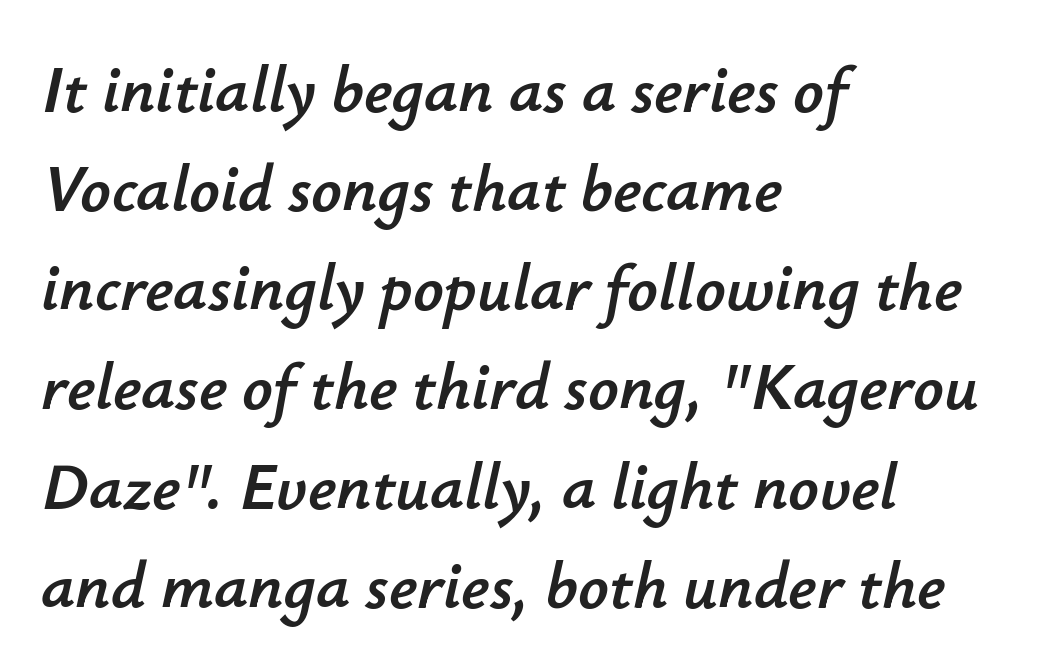
The image shows 67 px text type, italic (leaning right); set left-aligned, normal line spacing (1.48x), normal letter spacing, not underlined; low stroke contrast and a small x-height.
